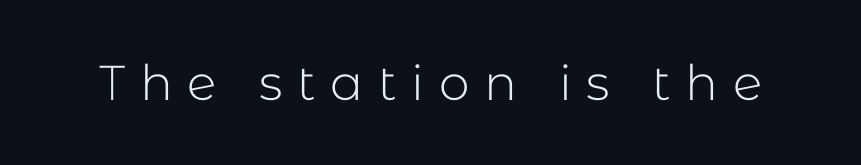
This rendering features lettering with no underline. Font category for this specimen: sans-serif. The specimen reads as upright at a glance. These lines are rendered in a variable-pitch font.
